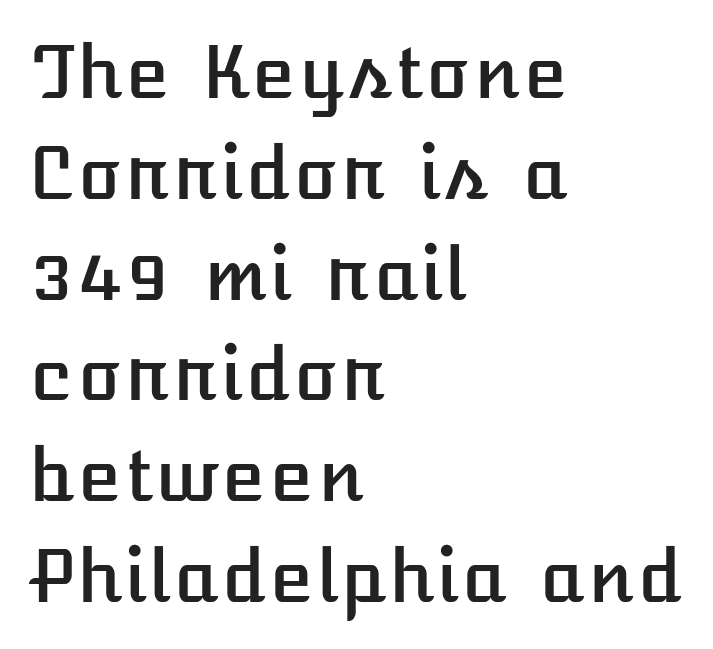
The axis of the letterforms is exactly vertical. You could call the tracking neutral — neither tight nor loose. Words float on clear page, feet unadorned. Where is the straight margin? On the left. The rows are spaced the way most documents space them.
